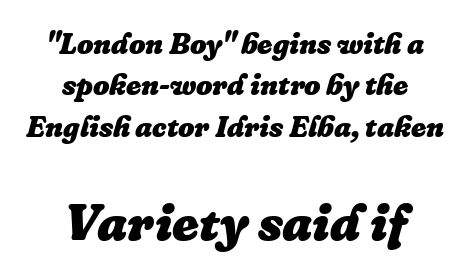
The image shows 51 px heavy type, italic (leaning right); set centered, normal line spacing (1.43x), normal letter spacing, not underlined; the second (bottom) block is 1.76x larger; low stroke contrast and a medium x-height.
